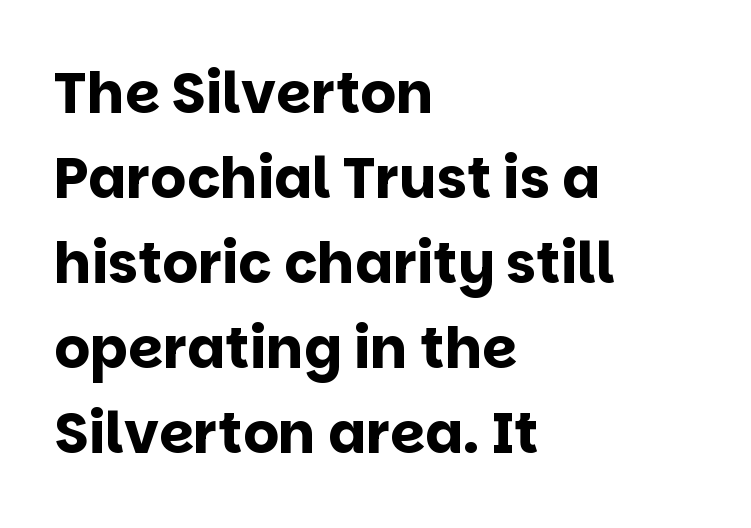
{"serif": "no", "italic": "no", "bold": "yes", "weight": "bold", "width": "normal", "stroke_contrast": "low", "x_height": "large", "monospaced": "no", "underline": "no", "align": "left", "line_spacing": "normal", "line_spacing_ratio": 1.52, "letter_spacing": "normal", "letter_spacing_em": 0.0, "glyph_px": 56}
